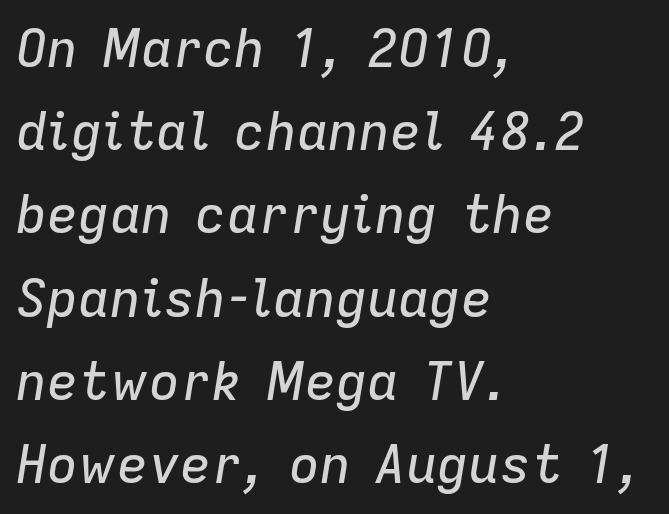
A classic flush-left, rag-right setting is used for this passage. Successive baselines arrive at the customary interval. The letters advance in unequal steps, a hallmark of proportional type. Compared with ordinary roman type, these characters are visibly tilted. Caption: standard tracking, unaltered. The foot of each line stays bare and open.
